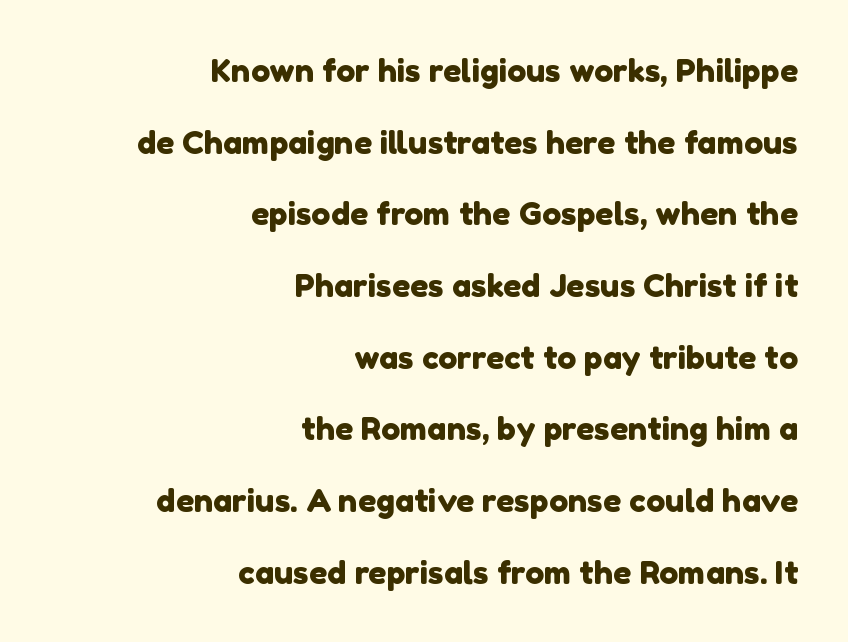
{"serif": "no", "width": "normal", "x_height": "medium", "monospaced": "no", "underline": "no", "align": "right", "line_spacing": "loose", "line_spacing_ratio": 2.24, "letter_spacing": "normal", "letter_spacing_em": 0.0, "glyph_px": 32}
